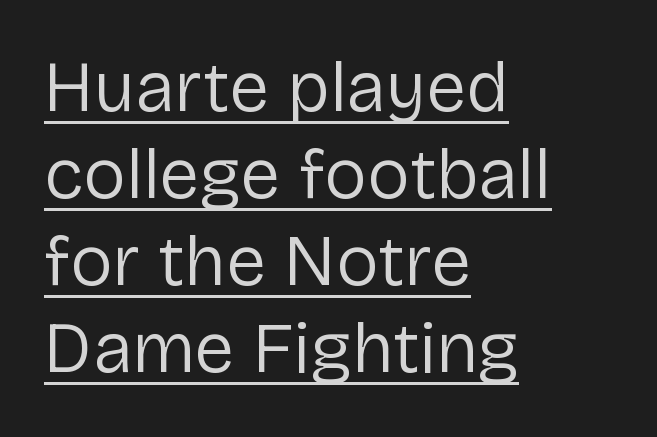
This rendering uses left alignment, leaving the right contour irregular. Proportional: the letters do not fall into vertical columns. Underlining? Definitely there. What kind of face is this? One without serifs — a sans.
